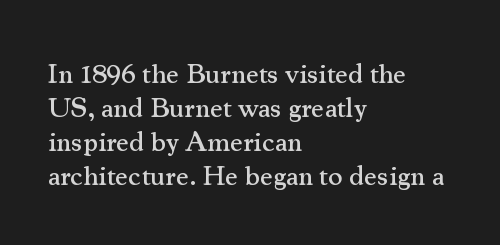
{"serif": "yes", "italic": "no", "width": "normal", "stroke_contrast": "medium", "x_height": "small", "monospaced": "no", "underline": "no", "align": "left", "line_spacing_ratio": 1.21, "letter_spacing": "normal", "letter_spacing_em": 0.0, "glyph_px": 28}
